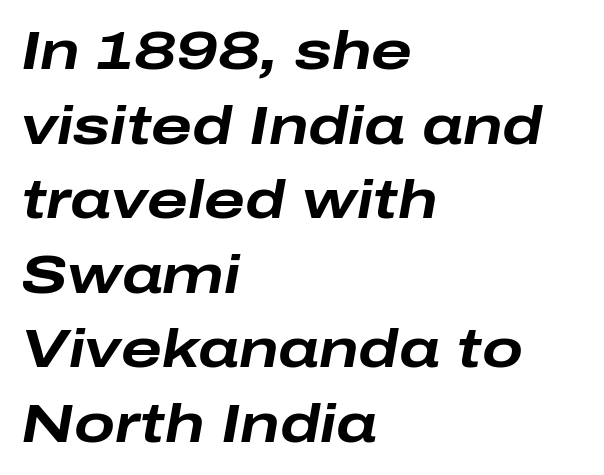
Q: Is the text bold? A: Yes.
Q: Is the text italic (slanted)? A: Yes, it leans right by about 10 degrees.
Q: Is the text underlined? A: No.
Q: How is the paragraph aligned? A: Left-aligned.
Q: Is the spacing between letters normal or unusually wide? A: Normal.
Q: Is the spacing between lines tight, normal or loose? A: Normal.
Q: Width (condensed, normal, or wide)? A: Wide.
Q: Stroke contrast? A: Low.
Q: x-height? A: Medium.
Q: Monospaced? A: No.
